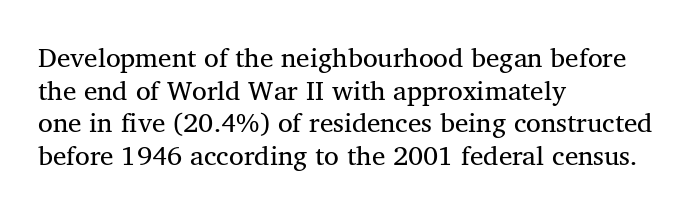
The image shows 27 px text type, upright; set left-aligned, line spacing 1.21x, normal letter spacing, not underlined.
